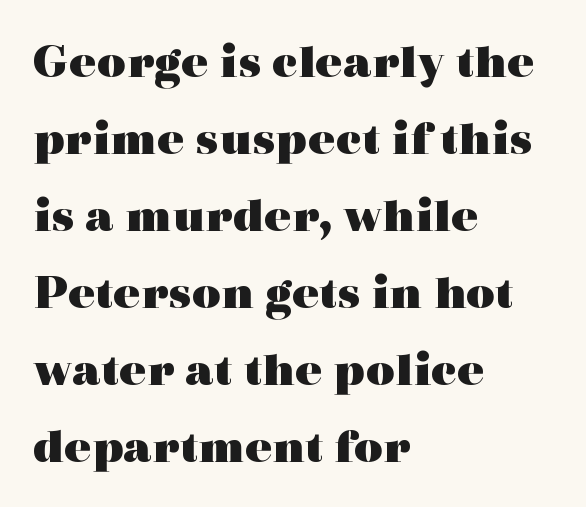
{"serif": "yes", "italic": "no", "bold": "yes", "weight": "heavy", "width": "wide", "x_height": "medium", "monospaced": "no", "underline": "no", "align": "left", "line_spacing": "normal", "line_spacing_ratio": 1.54, "letter_spacing": "normal", "letter_spacing_em": 0.0, "glyph_px": 50}
